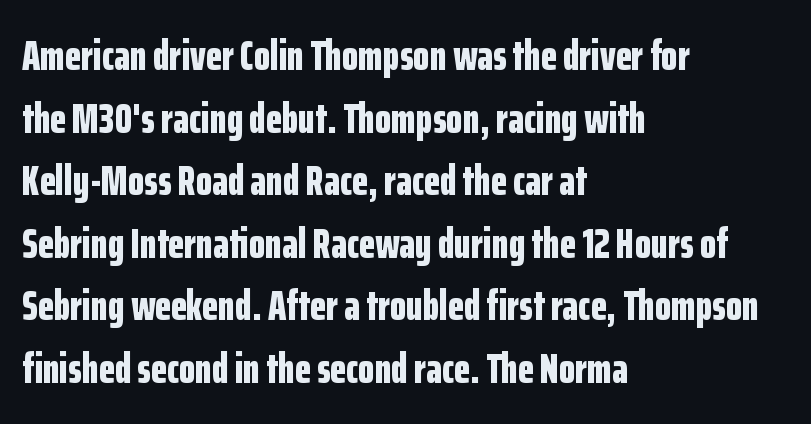
The font family rendered here belongs to the sans-serif group. The passage shown has conventional tracking throughout. The paragraph has a hard left edge and a soft right edge. This rendering features lettering with no underline.
